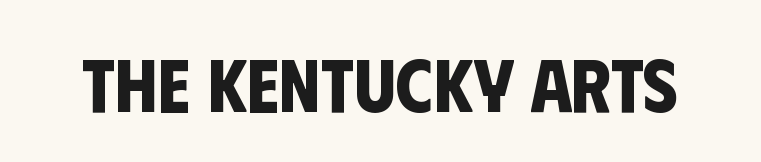
Typographically, this falls in the sans-serif category. The horizontal fit of the characters is conventional and even. The gap between lines stays unmarked. A full-strength bold gives these letters their thick strokes. Think of a printed novel: that variable character pitch is what you see here.
